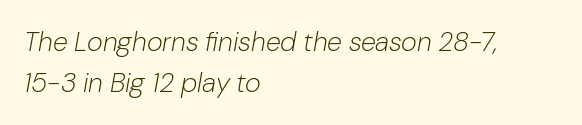
Q: Is the text bold? A: No.
Q: Is the text italic (slanted)? A: Yes, it leans right by about 10 degrees.
Q: Is the text underlined? A: No.
Q: How is the paragraph aligned? A: Left-aligned.
Q: Is the spacing between letters normal or unusually wide? A: Normal.
Q: Is the spacing between lines tight, normal or loose? A: Normal.
